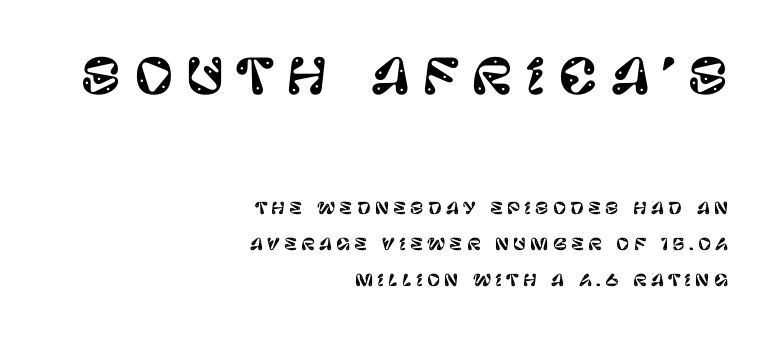
{"serif": "no", "width": "normal", "stroke_contrast": "low", "x_height": "large", "monospaced": "no", "underline": "no", "align": "right", "line_spacing": "loose", "line_spacing_ratio": 2.24, "letter_spacing": "wide", "letter_spacing_em": 0.26, "larger_block": "first", "size_ratio": 3.0, "glyph_px": 48}
